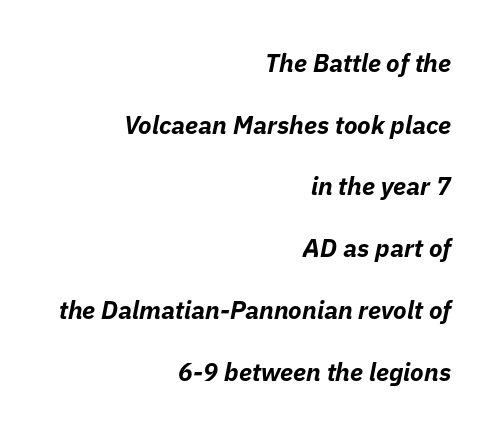
The horizontal fit of the characters is conventional and even. The words here are not underlined. An italicized treatment has been applied to the whole sample. Line spacing here is loose.
